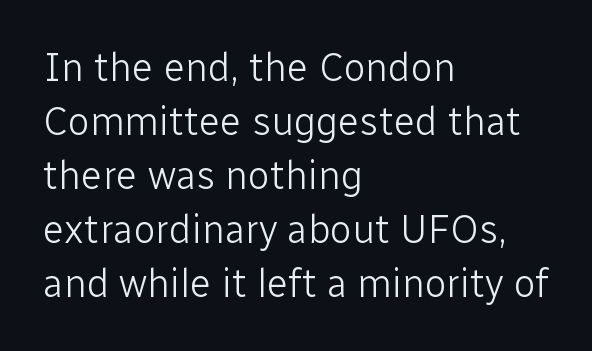
The image shows 40 px light sans-serif type, upright; set left-aligned, normal line spacing (1.35x), normal letter spacing, not underlined; low stroke contrast and a medium x-height.
